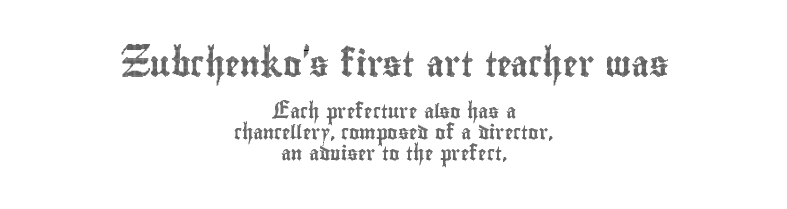
{"italic": "no", "underline": "no", "align": "center", "line_spacing": "normal", "line_spacing_ratio": 1.51, "letter_spacing": "normal", "letter_spacing_em": 0.0, "larger_block": "first", "size_ratio": 1.79, "glyph_px": 25}
